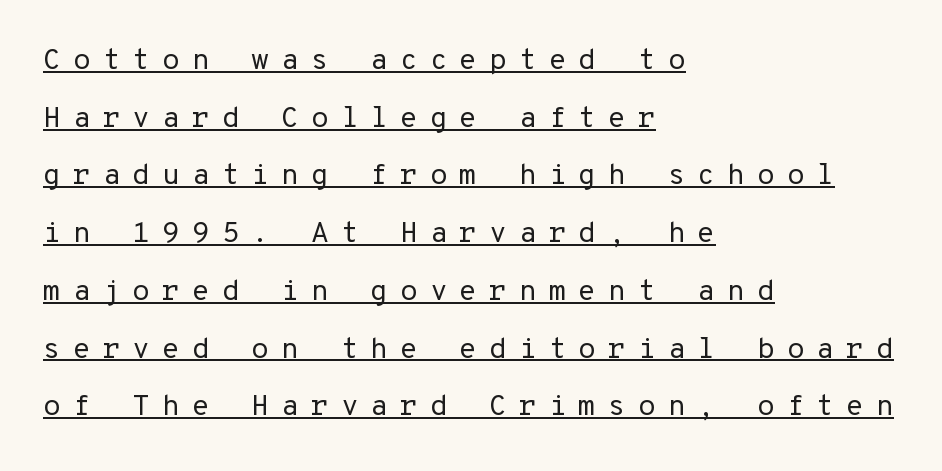
Vertical strokes here are truly vertical. Does the leading feel generous? Absolutely, it's lavish. The glyphs are accompanied by a horizontal stroke just below them. This sample has the even, mechanical cadence of fixed-width lettering.
